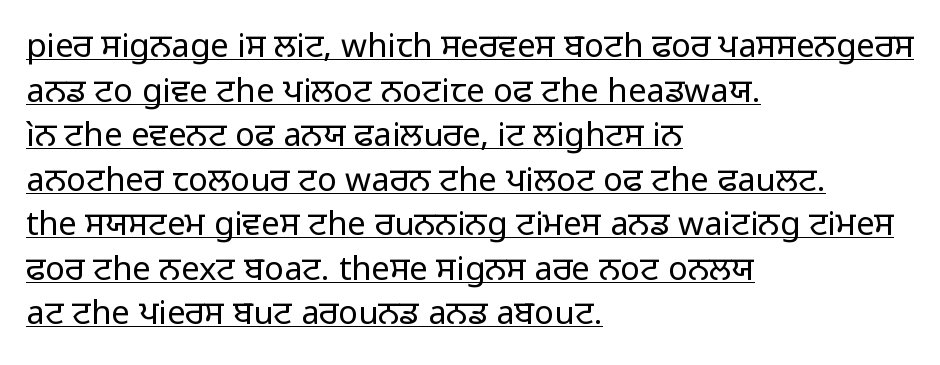
{"serif": "no", "italic": "no", "bold": "no", "weight": "regular", "width": "normal", "stroke_contrast": "low", "x_height": "medium", "monospaced": "no", "underline": "yes", "align": "left", "line_spacing": "normal", "line_spacing_ratio": 1.35, "letter_spacing": "normal", "letter_spacing_em": 0.0, "glyph_px": 33}
